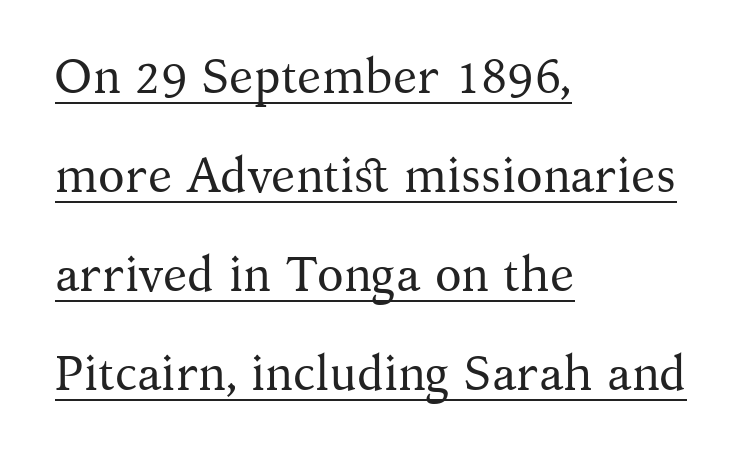
{"serif": "yes", "italic": "no", "bold": "no", "weight": "regular", "width": "normal", "stroke_contrast": "medium", "x_height": "medium", "monospaced": "no", "underline": "yes", "align": "left", "line_spacing": "loose", "line_spacing_ratio": 2.02, "letter_spacing": "normal", "letter_spacing_em": 0.0, "glyph_px": 49}
